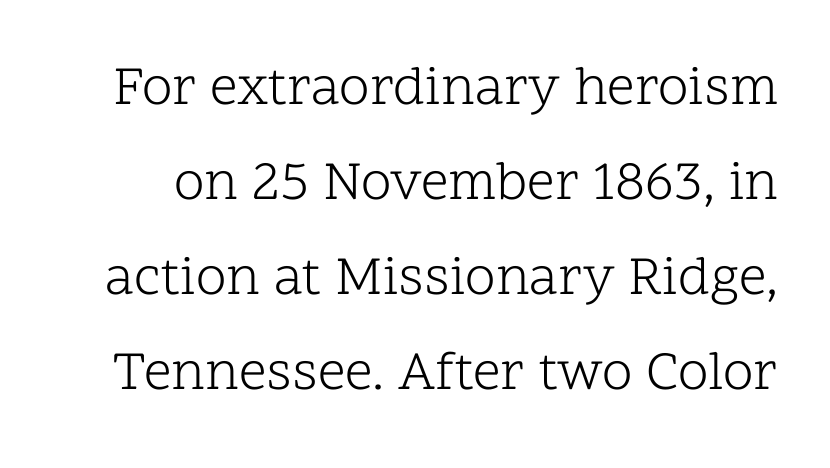
Q: Is the text bold? A: No.
Q: Is the text italic (slanted)? A: No, it is upright.
Q: Is the typeface a serif or a sans-serif typeface? A: Serif.
Q: Is the text underlined? A: No.
Q: Is the spacing between letters normal or unusually wide? A: Normal.
Q: Width (condensed, normal, or wide)? A: Normal.
Q: Stroke contrast? A: Low.
Q: x-height? A: Medium.
Q: Monospaced? A: No.
